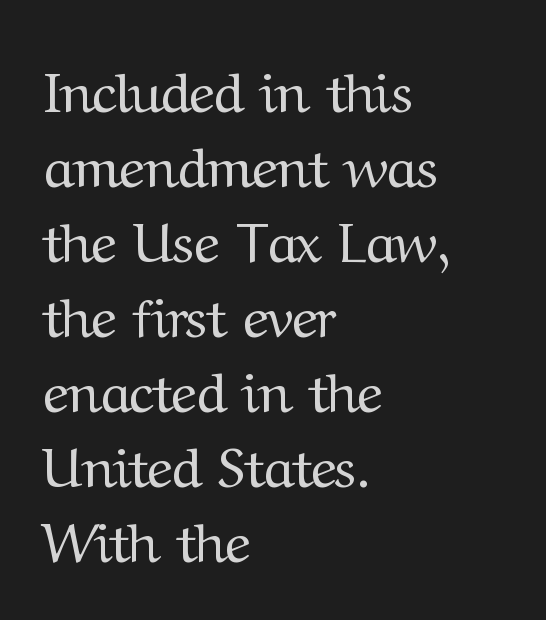
The image shows 56 px regular-weight serif type, upright; set left-aligned, normal line spacing (1.34x), normal letter spacing, not underlined; medium stroke contrast and a medium x-height.
